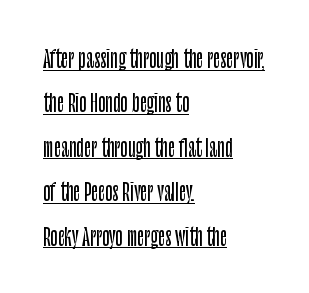
Q: Is the text italic (slanted)? A: No, it is upright.
Q: Is the text underlined? A: Yes.
Q: How is the paragraph aligned? A: Left-aligned.
Q: Is the spacing between letters normal or unusually wide? A: Normal.
